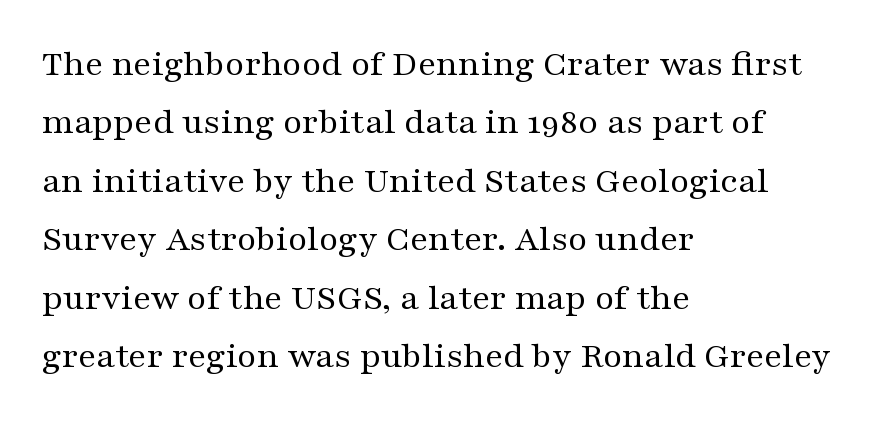
{"serif": "yes", "italic": "no", "bold": "no", "weight": "regular", "width": "wide", "stroke_contrast": "medium", "x_height": "medium", "monospaced": "no", "underline": "no", "align": "left", "line_spacing": "normal", "line_spacing_ratio": 1.58, "letter_spacing": "normal", "letter_spacing_em": 0.0, "glyph_px": 37}
